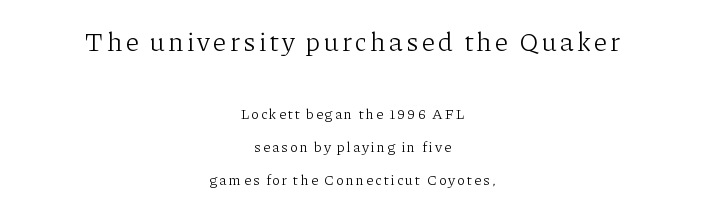
Q: Is the text bold? A: No.
Q: Is the text italic (slanted)? A: No, it is upright.
Q: Is the text underlined? A: No.
Q: How is the paragraph aligned? A: Centered.
Q: Is the spacing between lines tight, normal or loose? A: Loose.
Q: Which block of text is set in a larger size, the first (top) or the second (bottom)? A: The first (top) one.
